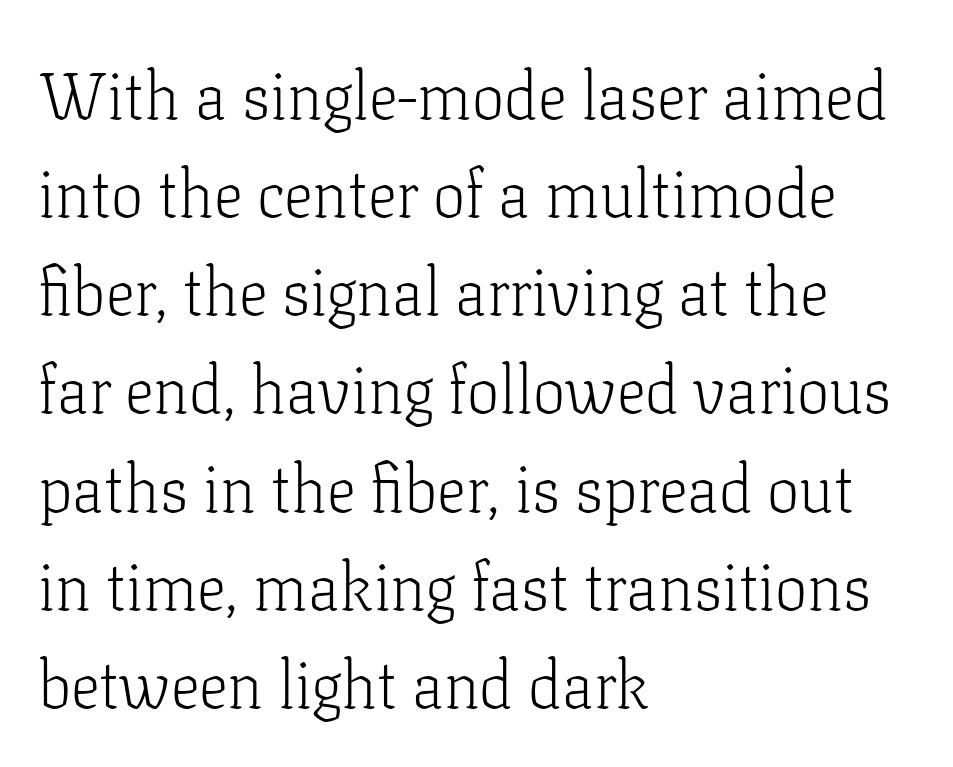
The type family on display is of the serif kind. The letters advance in unequal steps, a hallmark of proportional type. Stem width sits at or under what a default text font uses. The face used here is rendered with its standard letterfit. Horizontally, the lines are justified to the leading edge only. The typography opts for an upright posture over an oblique one.
